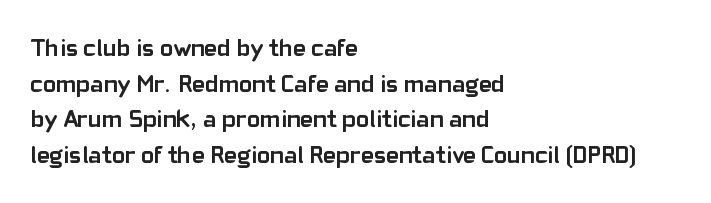
{"italic": "no", "bold": "yes", "underline": "no", "align": "left", "line_spacing": "normal", "line_spacing_ratio": 1.43, "letter_spacing": "normal", "letter_spacing_em": 0.0, "glyph_px": 25}
